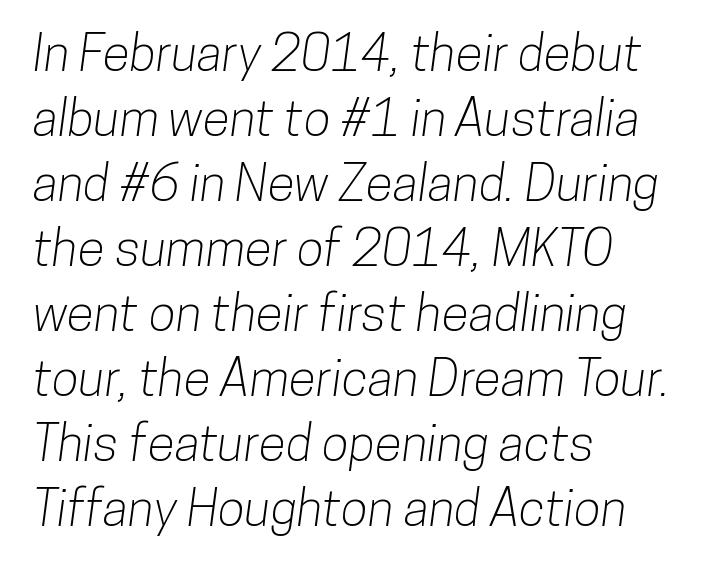
{"serif": "no", "width": "condensed", "stroke_contrast": "low", "x_height": "medium", "monospaced": "no", "underline": "no", "align": "left", "line_spacing": "normal", "line_spacing_ratio": 1.3, "letter_spacing": "normal", "letter_spacing_em": 0.0, "glyph_px": 50}
